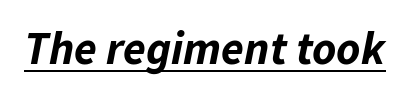
{"italic": "yes", "lean": "right", "slant_degrees": 11, "bold": "yes", "weight": "bold", "width": "normal", "stroke_contrast": "low", "x_height": "medium", "monospaced": "no", "underline": "yes", "letter_spacing": "normal", "letter_spacing_em": 0.0, "glyph_px": 46}
